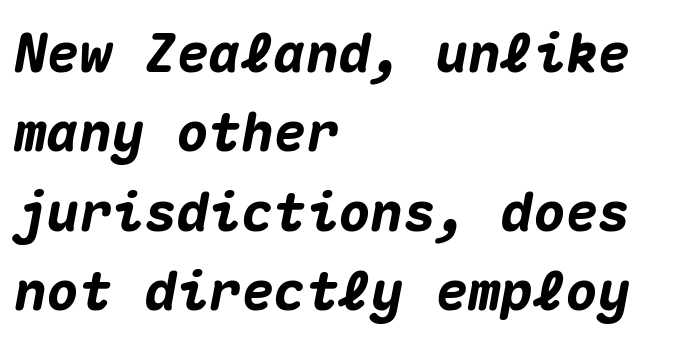
Q: Is the text bold? A: Yes.
Q: Is the text italic (slanted)? A: Yes, it leans right by about 10 degrees.
Q: Is the text underlined? A: No.
Q: How is the paragraph aligned? A: Left-aligned.
Q: Is the spacing between letters normal or unusually wide? A: Normal.
Q: Is the spacing between lines tight, normal or loose? A: Normal.
Q: Width (condensed, normal, or wide)? A: Normal.
Q: Stroke contrast? A: Medium.
Q: x-height? A: Medium.
Q: Monospaced? A: Yes.
